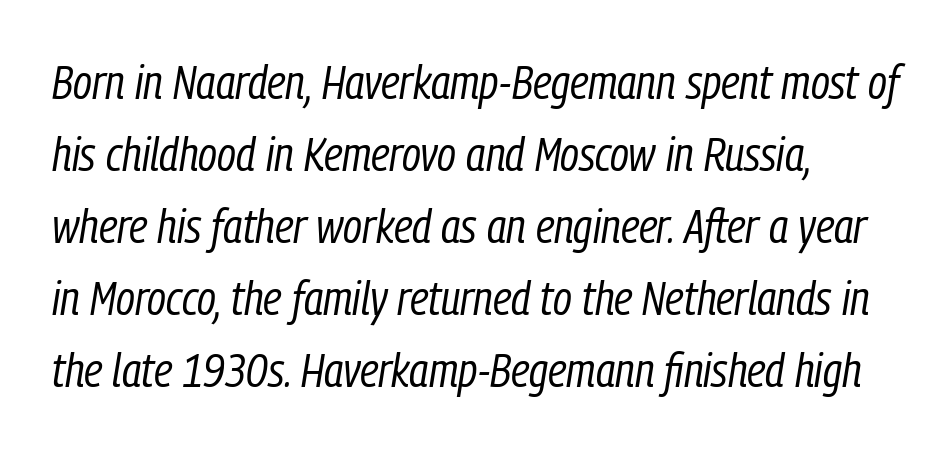
The image shows 48 px regular-weight, condensed type, italic (leaning right); set left-aligned, normal line spacing (1.5x), normal letter spacing, not underlined; low stroke contrast and a medium x-height.
